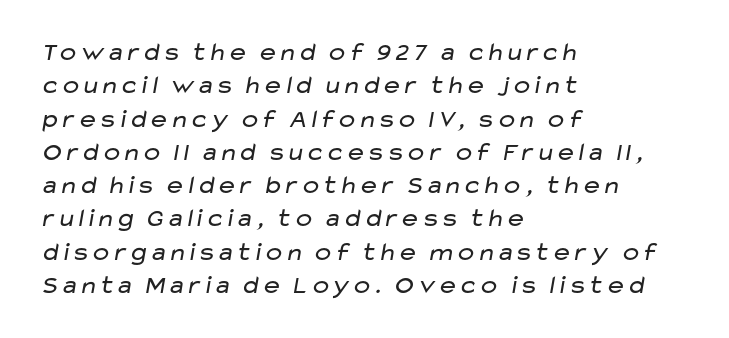
Q: Is the text bold? A: No.
Q: Is the text underlined? A: No.
Q: How is the paragraph aligned? A: Left-aligned.
Q: Is the spacing between letters normal or unusually wide? A: Normal.
Q: Is the spacing between lines tight, normal or loose? A: Normal.
